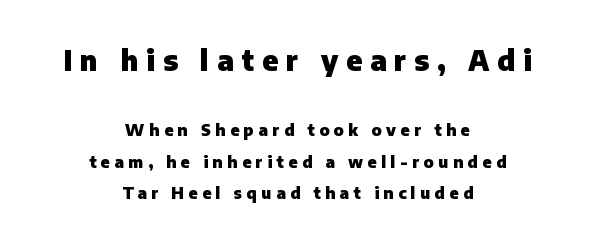
{"serif": "no", "italic": "no", "bold": "yes", "weight": "heavy", "width": "normal", "stroke_contrast": "low", "x_height": "medium", "monospaced": "no", "underline": "no", "align": "center", "line_spacing": "loose", "line_spacing_ratio": 1.96, "letter_spacing": "wide", "letter_spacing_em": 0.28, "larger_block": "first", "size_ratio": 1.75, "glyph_px": 28}
